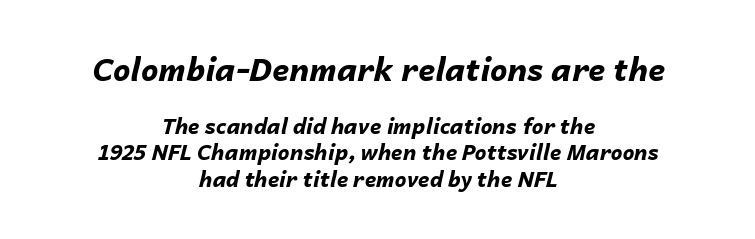
Each glyph is drawn with heavy, bold strokes. Honestly, the row spacing looks completely unremarkable. One-word summary of the alignment: center. Check the space under the baseline: it is left empty.
